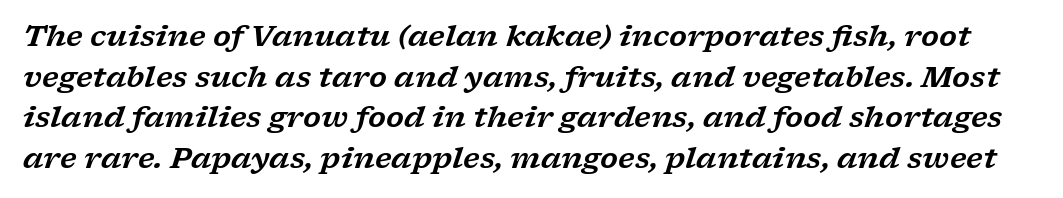
{"serif": "yes", "italic": "yes", "lean": "right", "slant_degrees": 17, "width": "wide", "stroke_contrast": "low", "x_height": "medium", "monospaced": "no", "underline": "no", "line_spacing": "normal", "line_spacing_ratio": 1.4, "letter_spacing": "normal", "letter_spacing_em": 0.0, "glyph_px": 29}
